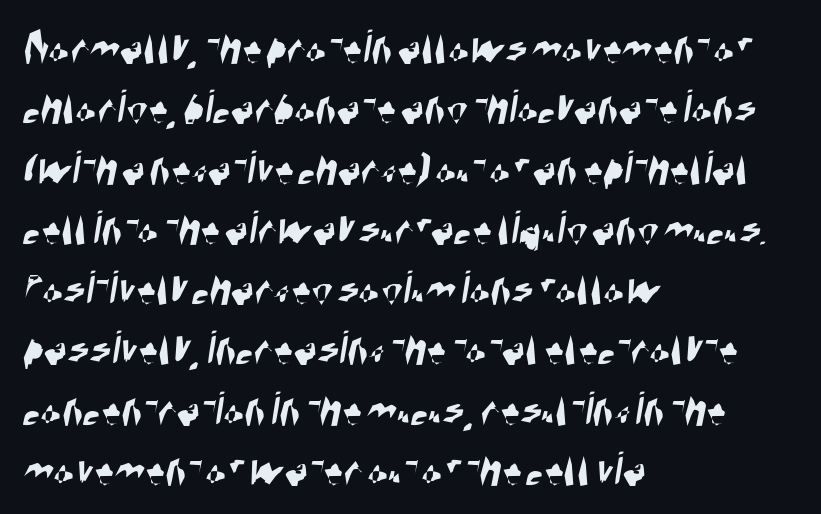
The image shows 49 px condensed sans-serif type; set left-aligned, line spacing 1.23x, normal letter spacing, not underlined; high stroke contrast and a large x-height.
